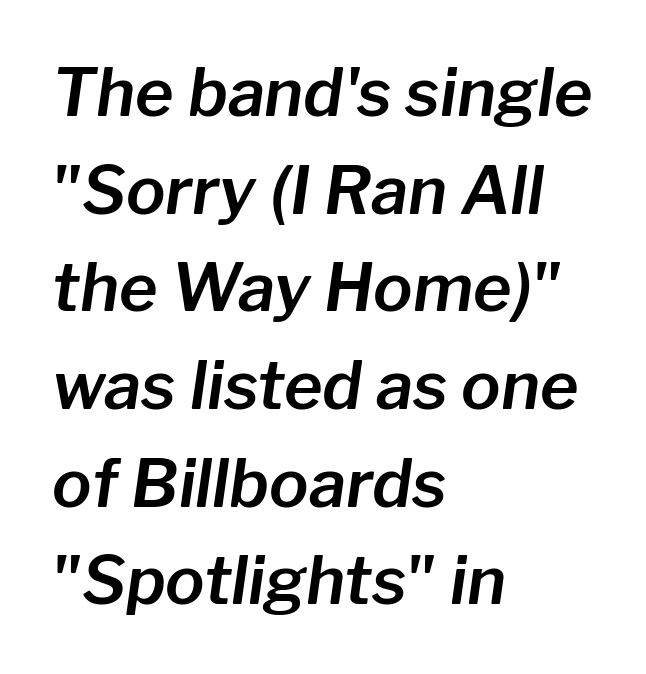
Caption: multi-line text, flush left, ragged right. The gap between lines stays unmarked. The typography opts for an oblique posture over an upright one. Observe the ordinary spacing: letters are neighbours, not strangers. Spacing verdict: proportional, widths tailored to each character. Interline gaps are of average width in this sample.
